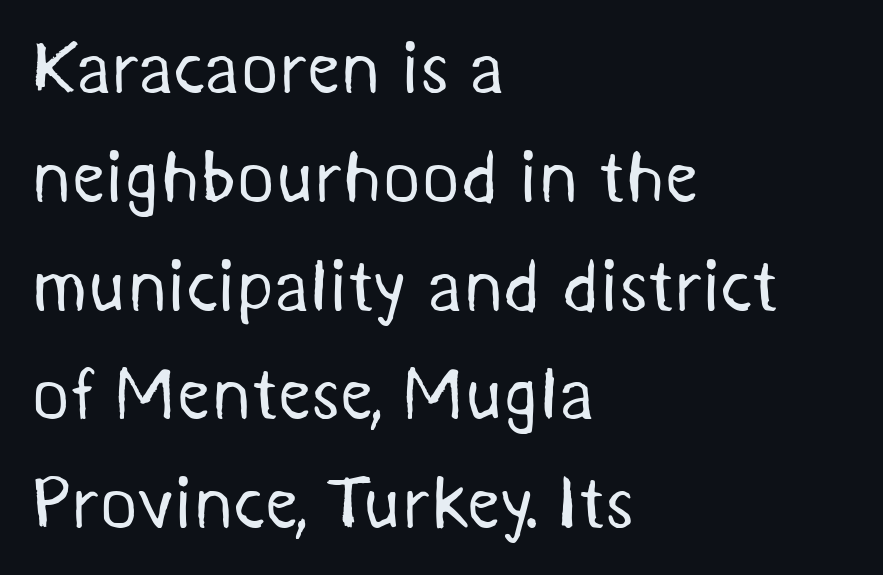
{"serif": "no", "bold": "no", "weight": "regular", "width": "normal", "stroke_contrast": "medium", "x_height": "medium", "monospaced": "no", "underline": "no", "align": "left", "line_spacing": "normal", "line_spacing_ratio": 1.49, "letter_spacing": "normal", "letter_spacing_em": 0.0, "glyph_px": 73}
